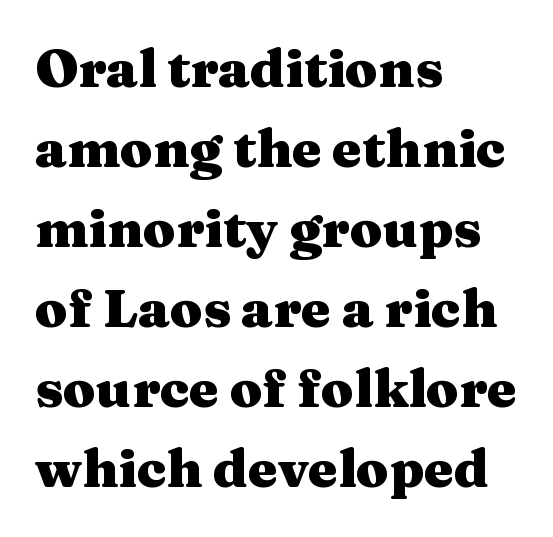
Q: Is the text bold? A: Yes.
Q: Is the text italic (slanted)? A: No, it is upright.
Q: Is the typeface a serif or a sans-serif typeface? A: Serif.
Q: Is the text underlined? A: No.
Q: How is the paragraph aligned? A: Left-aligned.
Q: Is the spacing between letters normal or unusually wide? A: Normal.
Q: Is the spacing between lines tight, normal or loose? A: Normal.
Q: Width (condensed, normal, or wide)? A: Wide.
Q: Stroke contrast? A: Medium.
Q: x-height? A: Medium.
Q: Monospaced? A: No.
